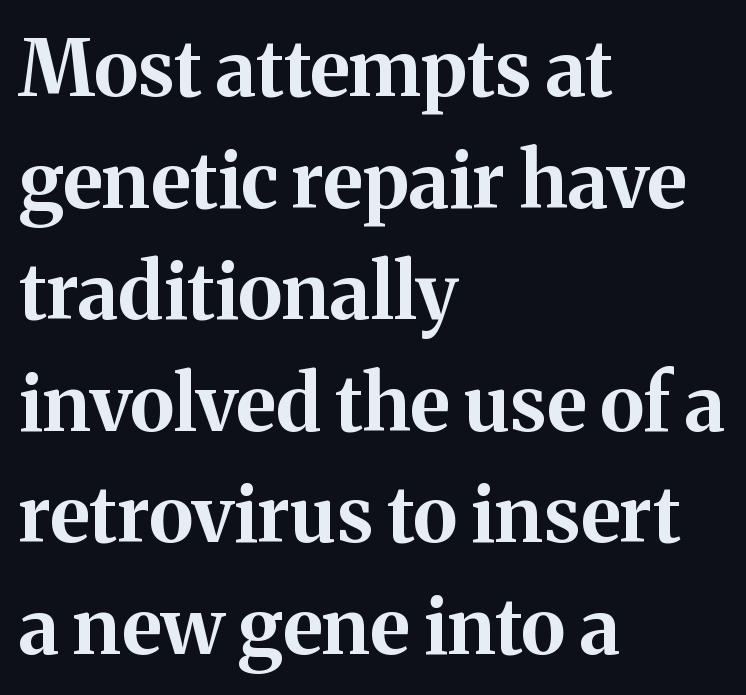
{"serif": "yes", "italic": "no", "bold": "yes", "weight": "bold", "width": "normal", "stroke_contrast": "medium", "x_height": "medium", "monospaced": "no", "underline": "no", "align": "left", "line_spacing": "normal", "line_spacing_ratio": 1.43, "letter_spacing": "normal", "letter_spacing_em": 0.0, "glyph_px": 78}
